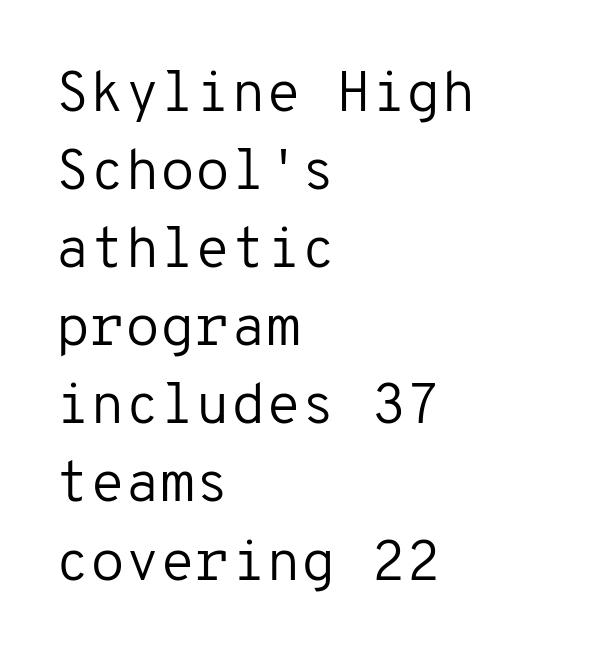
The image shows 57 px regular-weight sans-serif type, upright, monospaced; set left-aligned, normal line spacing (1.37x), normal letter spacing, not underlined; low stroke contrast and a medium x-height.
